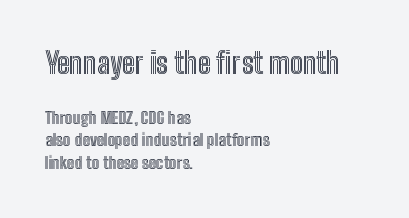
{"italic": "no", "width": "condensed", "x_height": "medium", "monospaced": "no", "underline": "no", "align": "left", "line_spacing": "normal", "line_spacing_ratio": 1.33, "letter_spacing": "normal", "letter_spacing_em": 0.0, "larger_block": "first", "size_ratio": 1.71, "glyph_px": 29}
